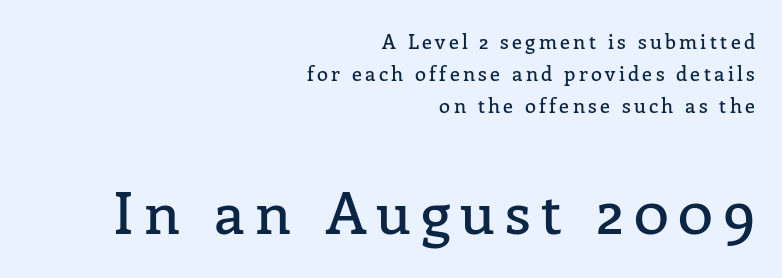
{"serif": "yes", "italic": "no", "width": "normal", "stroke_contrast": "low", "x_height": "medium", "monospaced": "no", "underline": "no", "align": "right", "line_spacing": "normal", "line_spacing_ratio": 1.6, "larger_block": "second", "size_ratio": 2.95, "glyph_px": 59}
